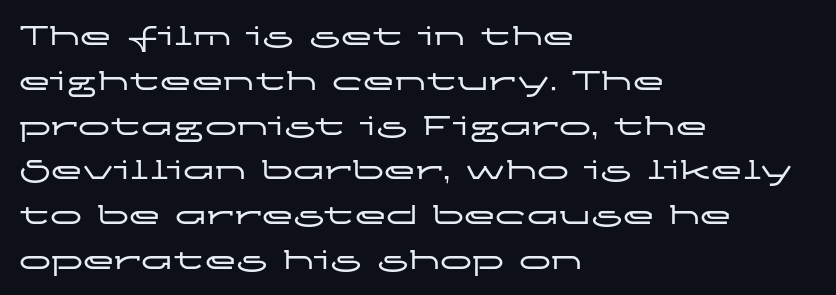
Q: Is the text italic (slanted)? A: No, it is upright.
Q: Is the typeface a serif or a sans-serif typeface? A: Sans-serif.
Q: Is the text underlined? A: No.
Q: How is the paragraph aligned? A: Left-aligned.
Q: Is the spacing between letters normal or unusually wide? A: Normal.
Q: Is the spacing between lines tight, normal or loose? A: Normal.
Q: Width (condensed, normal, or wide)? A: Wide.
Q: Stroke contrast? A: Low.
Q: x-height? A: Medium.
Q: Monospaced? A: No.
